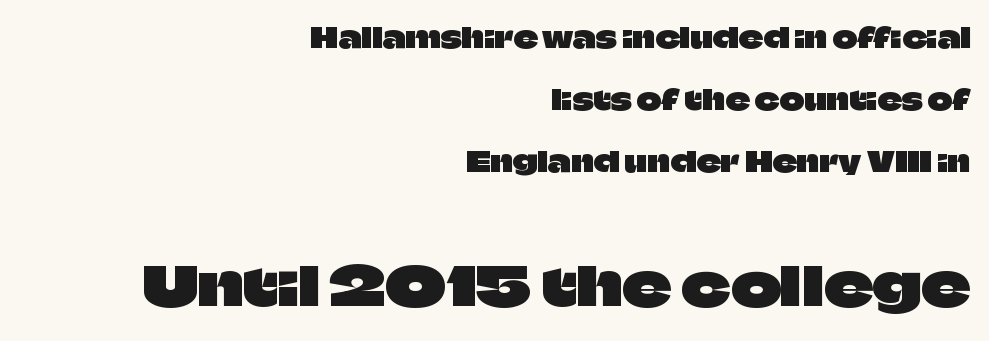
Q: Is the text italic (slanted)? A: No, it is upright.
Q: Is the typeface a serif or a sans-serif typeface? A: Sans-serif.
Q: Is the text underlined? A: No.
Q: How is the paragraph aligned? A: Right-aligned.
Q: Is the spacing between letters normal or unusually wide? A: Normal.
Q: Is the spacing between lines tight, normal or loose? A: Loose.
Q: Which block of text is set in a larger size, the first (top) or the second (bottom)? A: The second (bottom) one.
Q: Width (condensed, normal, or wide)? A: Normal.
Q: Stroke contrast? A: Low.
Q: x-height? A: Large.
Q: Monospaced? A: No.
